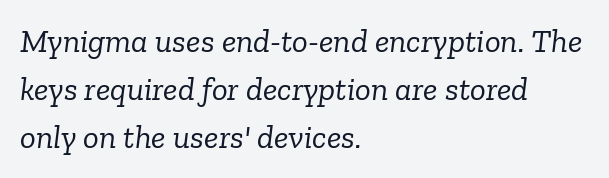
{"serif": "yes", "italic": "yes", "lean": "right", "slant_degrees": 6, "bold": "no", "weight": "light", "width": "normal", "stroke_contrast": "low", "x_height": "medium", "monospaced": "no", "underline": "no", "align": "left", "line_spacing": "normal", "line_spacing_ratio": 1.46, "letter_spacing": "normal", "letter_spacing_em": 0.0, "glyph_px": 33}
